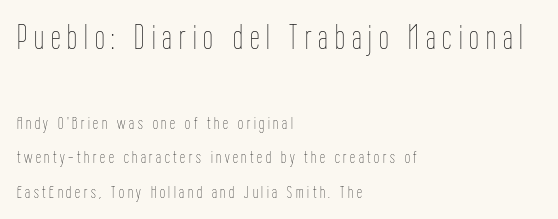
Vertical stems look standard width or narrower in stroke. The zone under the glyphs is completely vacant. Which margin do the lines hug? The left one — the right edge is uneven. Look at the glyph heights: the upper group is clearly the bigger setting. Line spacing here is loose. A typesetter would call this proportional, since set widths differ per character.
